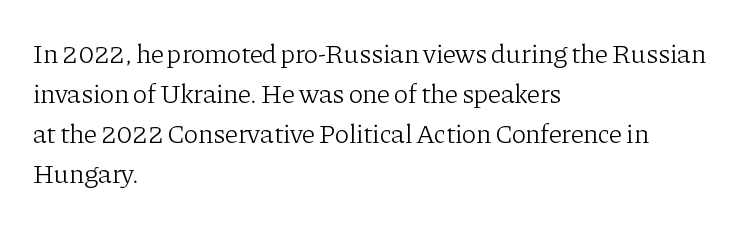
The image shows 27 px text type, upright; set left-aligned, normal line spacing (1.48x), normal letter spacing, not underlined.
